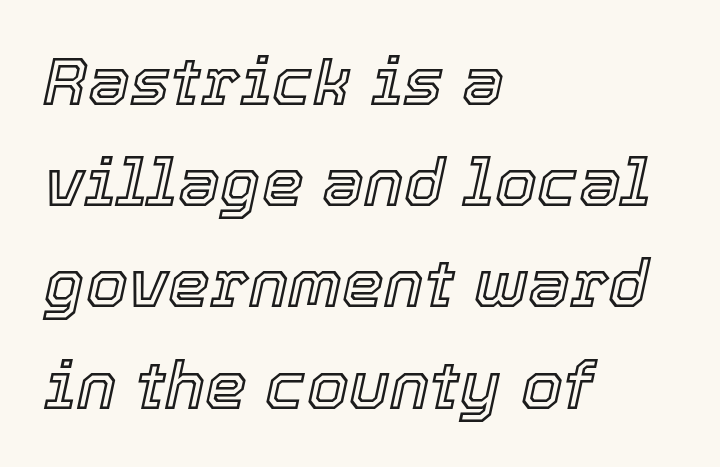
The image shows 67 px text type, italic (leaning right); set left-aligned, normal line spacing (1.51x), normal letter spacing, not underlined; a medium x-height.
